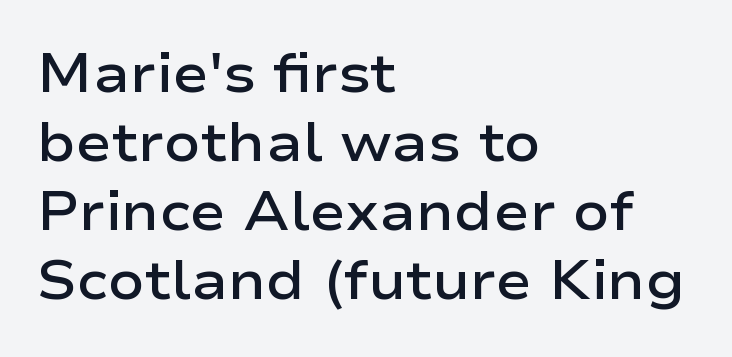
Q: Is the text bold? A: Semi-bold.
Q: Is the text italic (slanted)? A: No, it is upright.
Q: Is the typeface a serif or a sans-serif typeface? A: Sans-serif.
Q: Is the text underlined? A: No.
Q: How is the paragraph aligned? A: Left-aligned.
Q: Is the spacing between letters normal or unusually wide? A: Normal.
Q: Is the spacing between lines tight, normal or loose? A: Normal.
Q: Width (condensed, normal, or wide)? A: Wide.
Q: Stroke contrast? A: Low.
Q: x-height? A: Medium.
Q: Monospaced? A: No.
